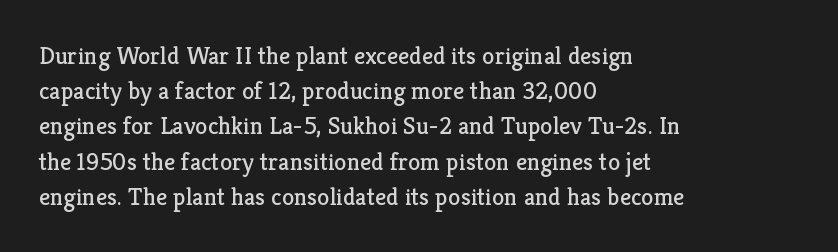
{"italic": "no", "bold": "no", "underline": "no", "align": "left", "line_spacing": "normal", "line_spacing_ratio": 1.41, "letter_spacing": "normal", "letter_spacing_em": 0.0, "glyph_px": 25}
